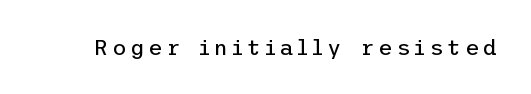
Q: Is the text bold? A: No.
Q: Is the text italic (slanted)? A: No, it is upright.
Q: Is the text underlined? A: No.
